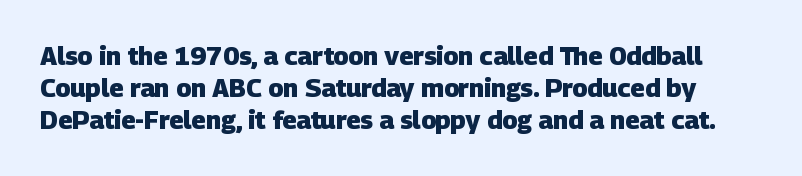
The face used here is rendered with its standard letterfit. Check the space under the baseline: it is left empty. The strokes are fattened all the way to bold. This sample keeps an unexceptional amount of space between lines.
